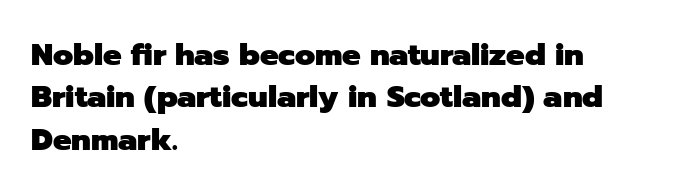
Q: Is the text bold? A: Yes.
Q: Is the text italic (slanted)? A: No, it is upright.
Q: Is the typeface a serif or a sans-serif typeface? A: Sans-serif.
Q: Is the text underlined? A: No.
Q: How is the paragraph aligned? A: Left-aligned.
Q: Is the spacing between letters normal or unusually wide? A: Normal.
Q: Is the spacing between lines tight, normal or loose? A: Normal.
Q: Width (condensed, normal, or wide)? A: Normal.
Q: Stroke contrast? A: Low.
Q: x-height? A: Medium.
Q: Monospaced? A: No.
